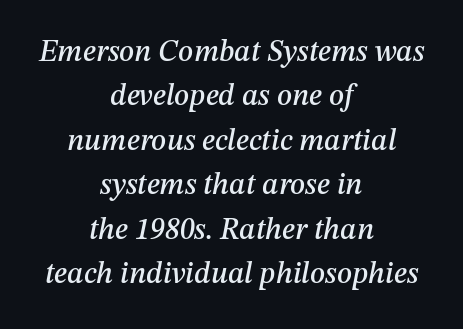
The image shows 30 px text type, italic (leaning right); set centered, normal line spacing (1.48x), normal letter spacing, not underlined; medium stroke contrast and a medium x-height.
